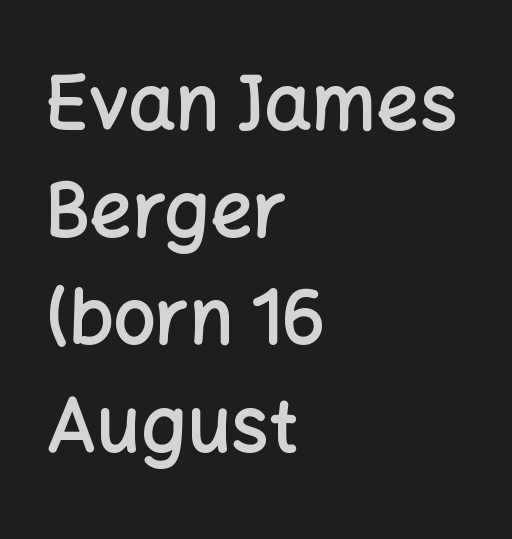
{"serif": "no", "italic": "no", "bold": "semi", "weight": "semibold", "width": "normal", "stroke_contrast": "low", "x_height": "medium", "monospaced": "no", "underline": "no", "align": "left", "line_spacing": "normal", "line_spacing_ratio": 1.43, "letter_spacing": "normal", "letter_spacing_em": 0.0, "glyph_px": 75}
